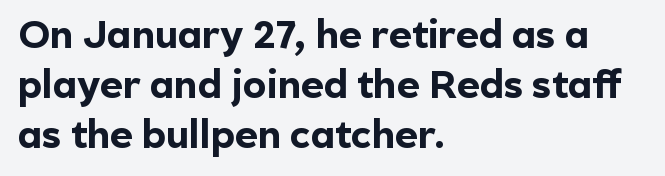
{"serif": "no", "italic": "no", "bold": "yes", "weight": "bold", "width": "normal", "x_height": "medium", "monospaced": "no", "underline": "no", "align": "left", "line_spacing": "normal", "line_spacing_ratio": 1.28, "letter_spacing": "normal", "letter_spacing_em": 0.0, "glyph_px": 39}
